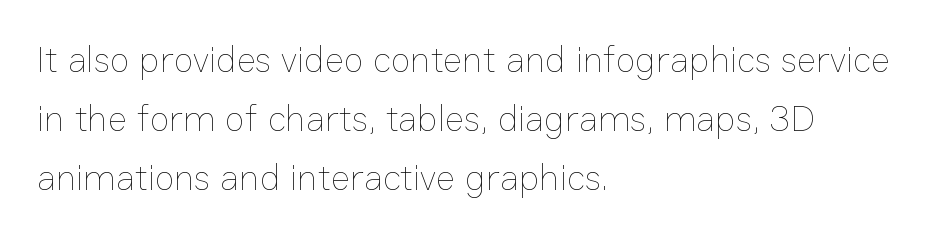
Q: Is the text bold? A: No.
Q: Is the text italic (slanted)? A: No, it is upright.
Q: Is the text underlined? A: No.
Q: How is the paragraph aligned? A: Left-aligned.
Q: Is the spacing between letters normal or unusually wide? A: Normal.
Q: Is the spacing between lines tight, normal or loose? A: Normal.
Q: Width (condensed, normal, or wide)? A: Normal.
Q: Stroke contrast? A: Low.
Q: x-height? A: Medium.
Q: Monospaced? A: No.
